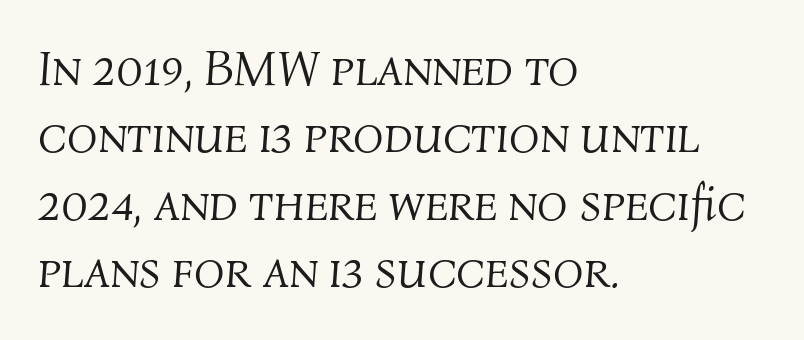
Each stroke keeps to a modest, everyday thickness or less. Looking at the ascenders, they clearly lean. Vertically, the passage feels balanced, rows spaced as you'd expect. Look at the tracking — it's just the regular setting, nothing added.
